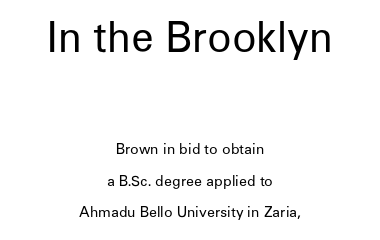
The rendering uses natural spacing where letterforms have individual widths. Two sizes are in play, and the larger belongs to the first block. A bare baseline throughout the passage. The letters sit at their default tracking, neither squeezed nor spread. Check where the strokes stop: nothing finishes them off — pure sans.
